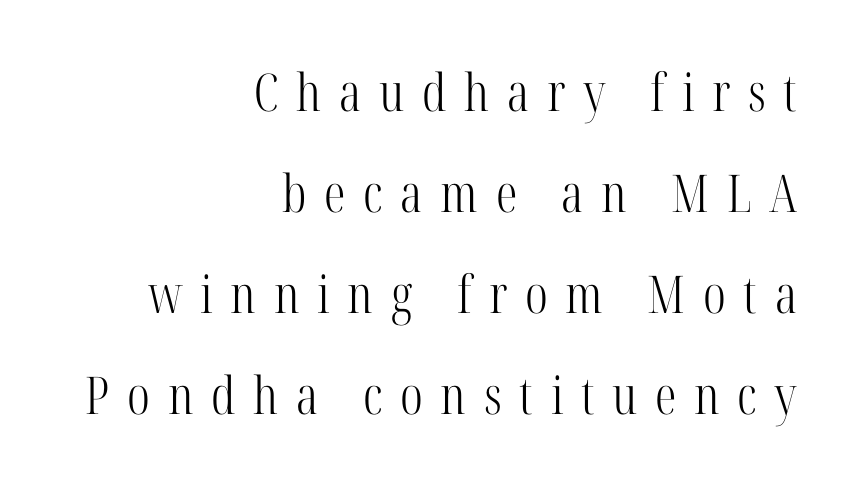
The image shows 52 px light, condensed serif type, upright; set right-aligned, loose line spacing (1.94x), unusually wide letter spacing (+0.34 em), not underlined; high stroke contrast and a medium x-height.
